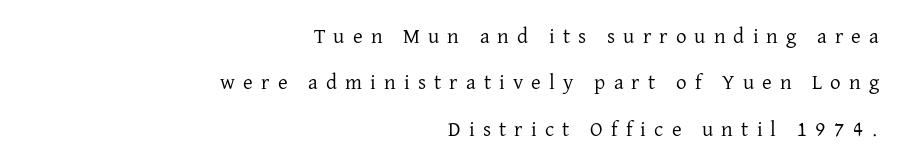
{"italic": "no", "bold": "no", "underline": "no", "align": "right", "line_spacing": "loose", "line_spacing_ratio": 2.21, "letter_spacing": "wide", "letter_spacing_em": 0.39, "glyph_px": 21}
